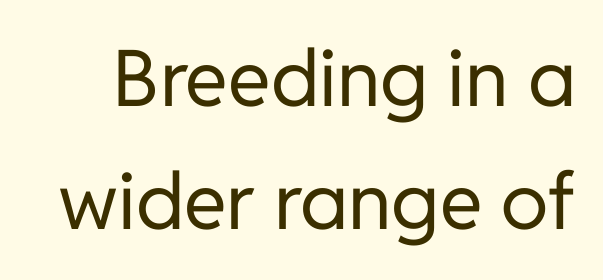
Q: Is the text bold? A: No.
Q: Is the text italic (slanted)? A: No, it is upright.
Q: Is the typeface a serif or a sans-serif typeface? A: Sans-serif.
Q: Is the text underlined? A: No.
Q: Is the spacing between letters normal or unusually wide? A: Normal.
Q: Is the spacing between lines tight, normal or loose? A: Normal.
Q: Width (condensed, normal, or wide)? A: Normal.
Q: Stroke contrast? A: Low.
Q: x-height? A: Medium.
Q: Monospaced? A: No.
